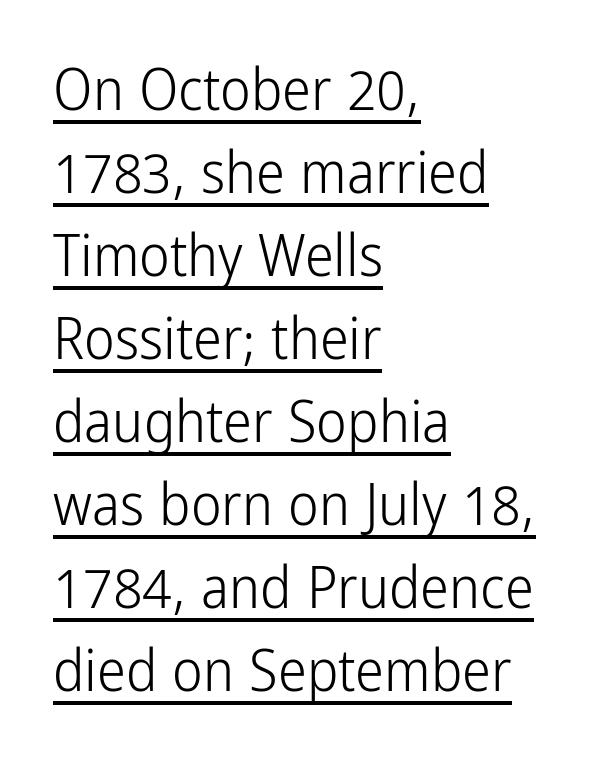
The image shows 58 px light, condensed sans-serif type, upright; set left-aligned, normal line spacing (1.43x), normal letter spacing, underlined; low stroke contrast and a medium x-height.
